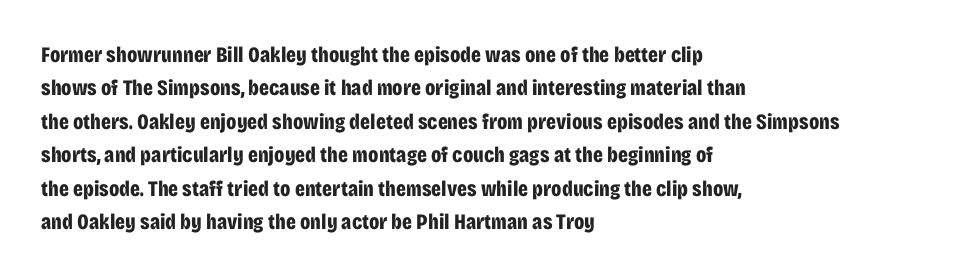
The strip under each line holds only bare page. Between one letter and the next there's only the usual sliver of space. Is there any slant? The stems are plumb. Plenty of ink on the page — the face is bold. Leading matches the norm, producing a regular column.
